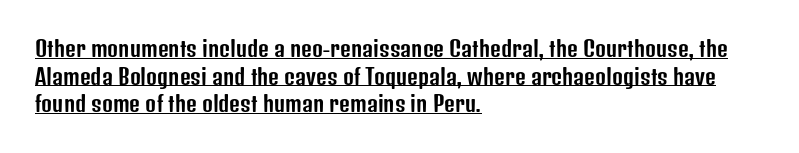
{"italic": "no", "underline": "yes", "align": "left", "line_spacing": "normal", "line_spacing_ratio": 1.31, "letter_spacing": "normal", "letter_spacing_em": 0.0, "glyph_px": 21}
